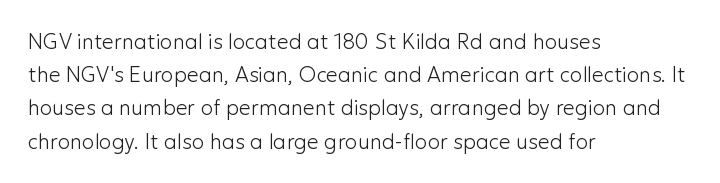
The image shows 21 px text type, upright; set left-aligned, normal line spacing (1.58x), normal letter spacing, not underlined.
